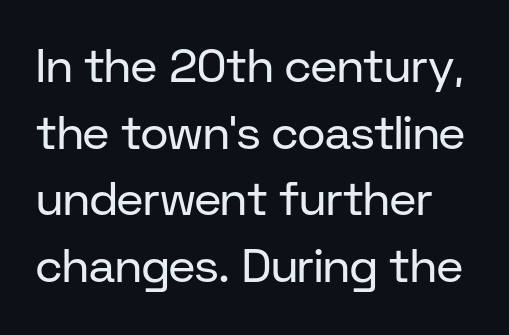
The image shows 47 px regular-weight sans-serif type, upright; set normal line spacing (1.42x), normal letter spacing, not underlined; low stroke contrast and a medium x-height.
